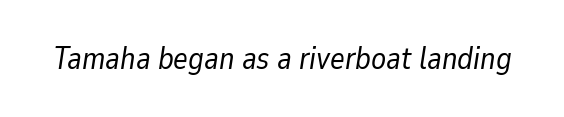
{"italic": "yes", "lean": "right", "slant_degrees": 9, "bold": "no", "weight": "regular", "width": "normal", "stroke_contrast": "low", "x_height": "medium", "monospaced": "no", "underline": "no", "letter_spacing": "normal", "letter_spacing_em": 0.0, "glyph_px": 31}
